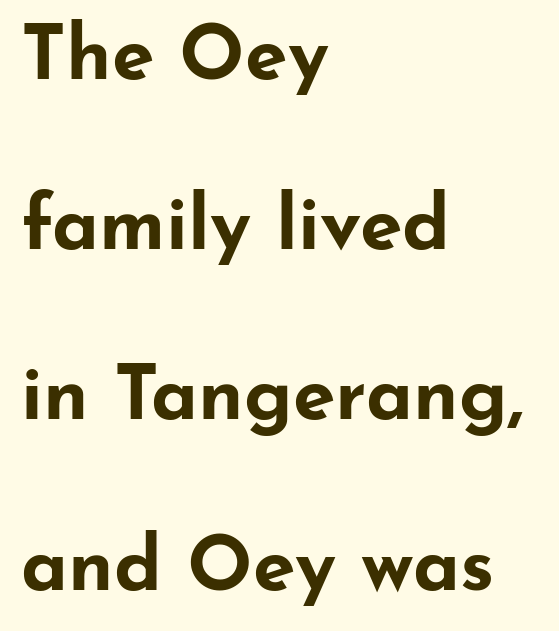
Teacher's note: observe the even left margin — that is flush-left alignment. The text was rendered using a sans face with plain stroke endings. Do the characters align in a grid? No, the font is proportional. Quick note: not italic, upright. Letter spacing: default.
